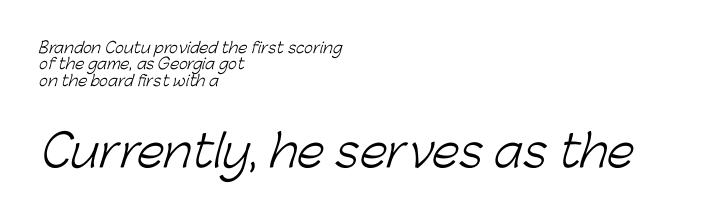
{"serif": "no", "bold": "no", "weight": "light", "width": "normal", "stroke_contrast": "low", "x_height": "medium", "monospaced": "no", "underline": "no", "align": "left", "line_spacing": "tight", "line_spacing_ratio": 1.1, "letter_spacing": "normal", "letter_spacing_em": 0.0, "larger_block": "second", "size_ratio": 2.93, "glyph_px": 44}
